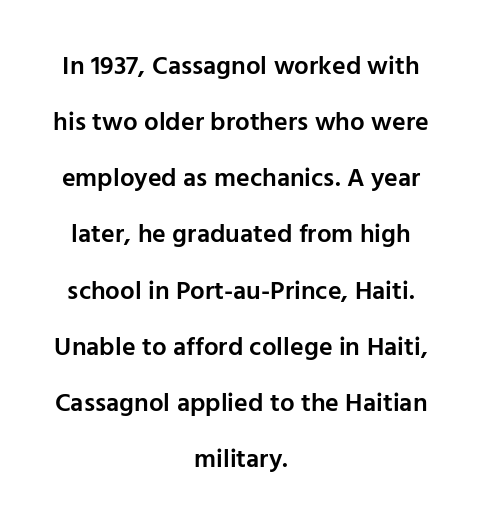
The image shows 26 px text type, upright; set centered, loose line spacing (2.16x), normal letter spacing, not underlined.
